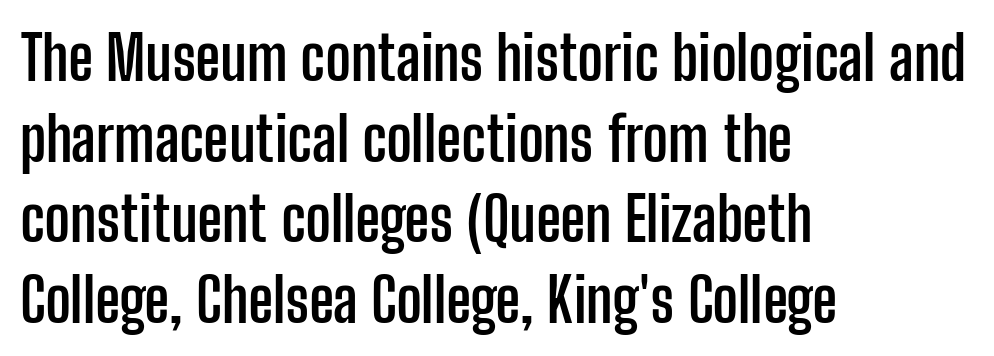
Q: Is the text bold? A: Yes.
Q: Is the text italic (slanted)? A: No, it is upright.
Q: Is the typeface a serif or a sans-serif typeface? A: Sans-serif.
Q: Is the text underlined? A: No.
Q: How is the paragraph aligned? A: Left-aligned.
Q: Is the spacing between letters normal or unusually wide? A: Normal.
Q: Is the spacing between lines tight, normal or loose? A: Normal.
Q: Width (condensed, normal, or wide)? A: Condensed.
Q: Stroke contrast? A: Low.
Q: x-height? A: Medium.
Q: Monospaced? A: No.
